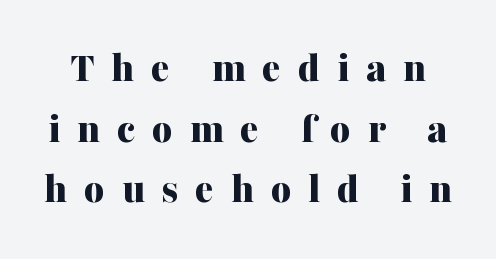
{"serif": "yes", "italic": "no", "bold": "yes", "weight": "bold", "width": "normal", "stroke_contrast": "medium", "x_height": "medium", "monospaced": "no", "underline": "no", "line_spacing": "normal", "line_spacing_ratio": 1.38, "letter_spacing": "wide", "letter_spacing_em": 0.38, "glyph_px": 44}
